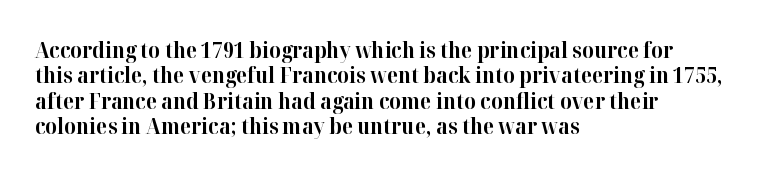
{"italic": "no", "bold": "yes", "underline": "no", "align": "left", "line_spacing_ratio": 1.21, "letter_spacing": "normal", "letter_spacing_em": 0.0, "glyph_px": 21}
